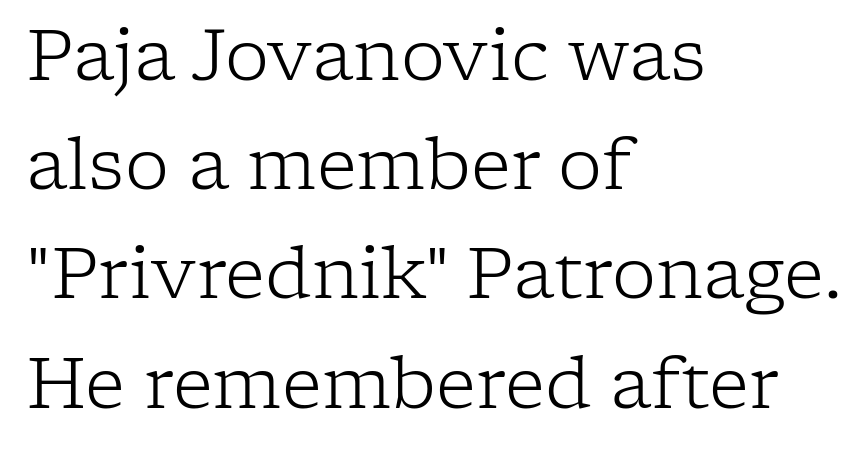
Q: Is the text bold? A: No.
Q: Is the text italic (slanted)? A: No, it is upright.
Q: Is the typeface a serif or a sans-serif typeface? A: Serif.
Q: Is the text underlined? A: No.
Q: How is the paragraph aligned? A: Left-aligned.
Q: Is the spacing between letters normal or unusually wide? A: Normal.
Q: Is the spacing between lines tight, normal or loose? A: Normal.
Q: Width (condensed, normal, or wide)? A: Normal.
Q: Stroke contrast? A: Low.
Q: x-height? A: Medium.
Q: Monospaced? A: No.
